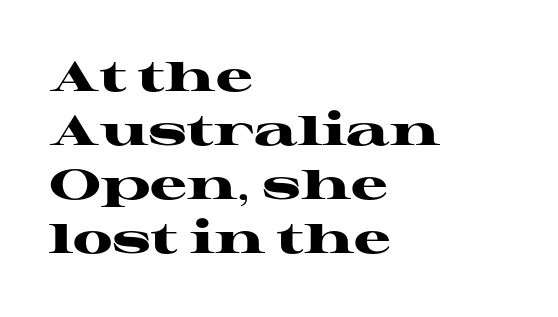
Q: Is the text bold? A: Yes.
Q: Is the text italic (slanted)? A: No, it is upright.
Q: Is the typeface a serif or a sans-serif typeface? A: Serif.
Q: Is the text underlined? A: No.
Q: How is the paragraph aligned? A: Left-aligned.
Q: Is the spacing between letters normal or unusually wide? A: Normal.
Q: Is the spacing between lines tight, normal or loose? A: Normal.
Q: Width (condensed, normal, or wide)? A: Wide.
Q: Stroke contrast? A: High.
Q: x-height? A: Medium.
Q: Monospaced? A: No.
